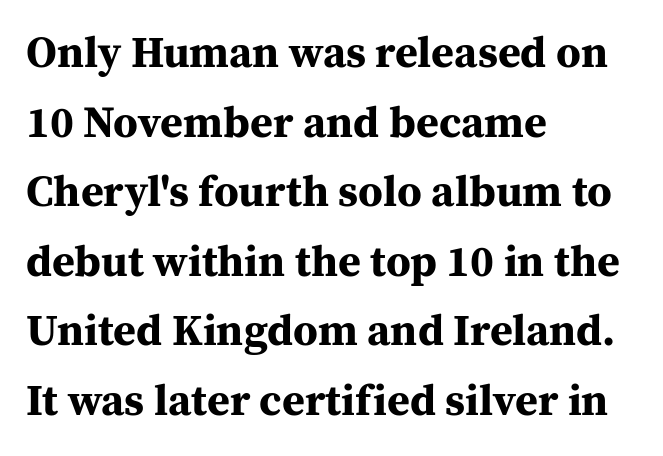
There is no visible air inserted between adjacent glyphs. Italic? Not at all — the glyphs are vertical. The glyphs have the mass of a bold cut. Is this a fixed-width face? No — the glyphs have proportional, varying widths. Decoration check: the copy has no underline. Layout note: lines flush left.
